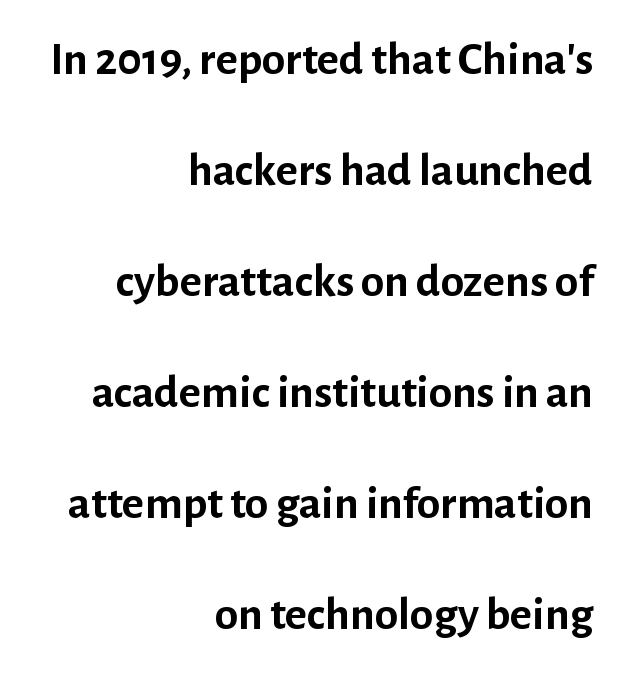
Q: Is the text bold? A: Yes.
Q: Is the text italic (slanted)? A: No, it is upright.
Q: Is the typeface a serif or a sans-serif typeface? A: Sans-serif.
Q: Is the text underlined? A: No.
Q: How is the paragraph aligned? A: Right-aligned.
Q: Is the spacing between letters normal or unusually wide? A: Normal.
Q: Is the spacing between lines tight, normal or loose? A: Loose.
Q: Width (condensed, normal, or wide)? A: Normal.
Q: Stroke contrast? A: Low.
Q: x-height? A: Medium.
Q: Monospaced? A: No.
